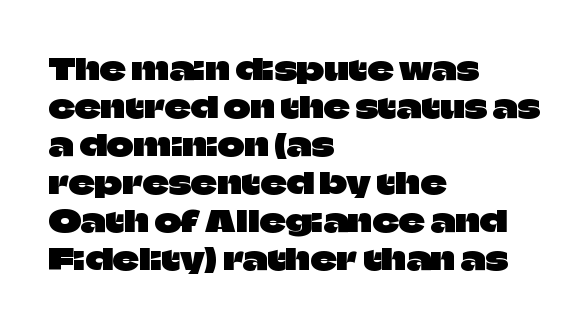
Q: Is the text italic (slanted)? A: No, it is upright.
Q: Is the typeface a serif or a sans-serif typeface? A: Sans-serif.
Q: Is the text underlined? A: No.
Q: How is the paragraph aligned? A: Left-aligned.
Q: Is the spacing between letters normal or unusually wide? A: Normal.
Q: Is the spacing between lines tight, normal or loose? A: Normal.
Q: Width (condensed, normal, or wide)? A: Normal.
Q: Stroke contrast? A: Low.
Q: x-height? A: Large.
Q: Monospaced? A: No.
